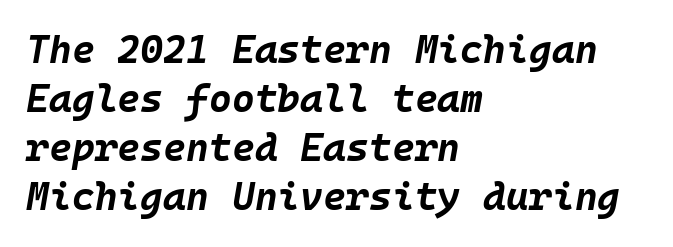
It's the slanting kind of type. The lines are quadded left. The face used here is monospaced, like something from a code editor. The rendering uses a moderate line-height, typical for paragraphs.
